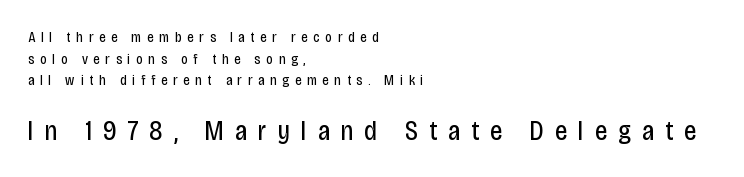
There is plenty of visible air inserted between adjacent glyphs. The specimen reads as upright at a glance. The composition opens small and finishes big. Interline gaps are of average width in this sample. This sample is left-justified, so line endings fall wherever the words run out. The space beneath each line is pristine and unruled.
